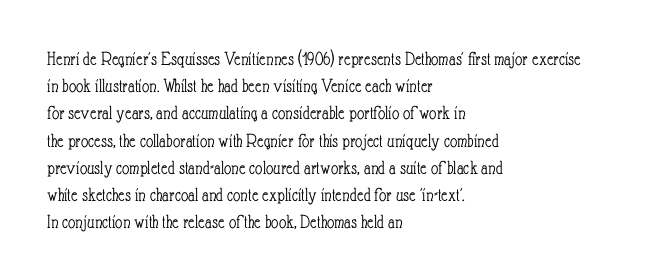
The image shows 20 px text type, upright; set left-aligned, normal line spacing (1.36x), normal letter spacing, not underlined.
